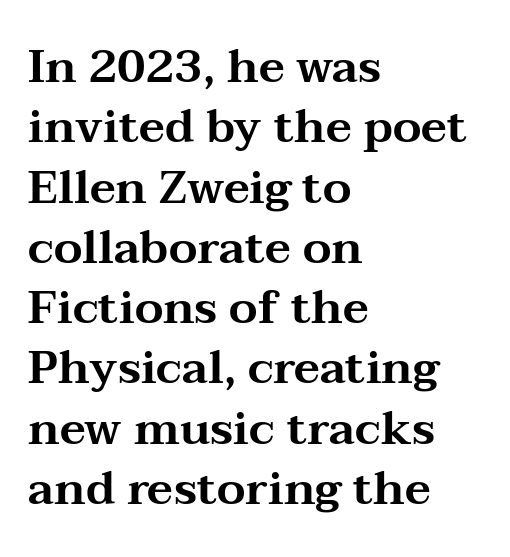
The image shows 46 px wide serif type, upright; set left-aligned, normal line spacing (1.31x), normal letter spacing, not underlined; medium stroke contrast and a medium x-height.
